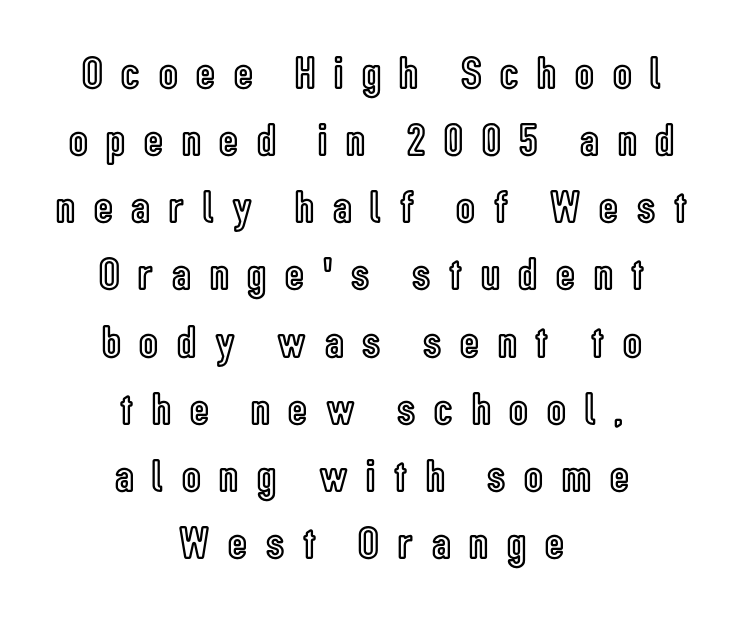
{"italic": "no", "width": "condensed", "x_height": "medium", "monospaced": "no", "underline": "no", "align": "center", "line_spacing": "normal", "line_spacing_ratio": 1.46, "letter_spacing": "wide", "letter_spacing_em": 0.41, "glyph_px": 46}
